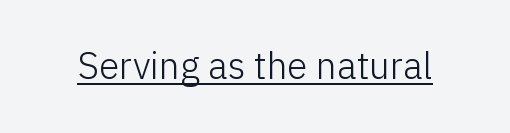
{"serif": "no", "italic": "no", "bold": "no", "weight": "light", "width": "normal", "stroke_contrast": "low", "x_height": "medium", "monospaced": "no", "underline": "yes", "letter_spacing": "normal", "letter_spacing_em": 0.0, "glyph_px": 37}
